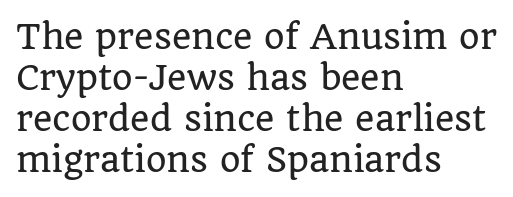
Q: Is the text italic (slanted)? A: No, it is upright.
Q: Is the typeface a serif or a sans-serif typeface? A: Serif.
Q: Is the text underlined? A: No.
Q: How is the paragraph aligned? A: Left-aligned.
Q: Is the spacing between letters normal or unusually wide? A: Normal.
Q: Width (condensed, normal, or wide)? A: Normal.
Q: Stroke contrast? A: Low.
Q: x-height? A: Large.
Q: Monospaced? A: No.
